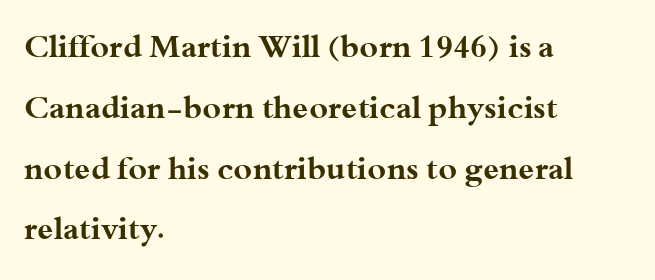
This sample trades compactness for vertical openness between lines. The letters sit at their default tracking, neither squeezed nor spread. Chunky letters — that's bold for sure. The designer went with a serif here, giving each stem small feet. The compositor pushed each line to the left boundary.
